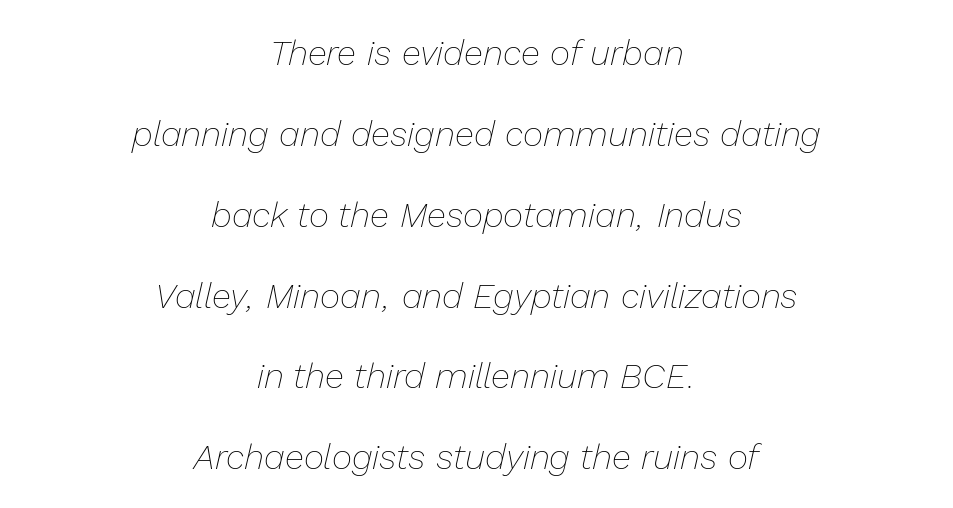
{"italic": "yes", "lean": "right", "slant_degrees": 13, "bold": "no", "weight": "thin", "width": "normal", "stroke_contrast": "low", "x_height": "medium", "monospaced": "no", "underline": "no", "align": "center", "line_spacing": "loose", "line_spacing_ratio": 2.31, "letter_spacing": "normal", "letter_spacing_em": 0.0, "glyph_px": 35}
